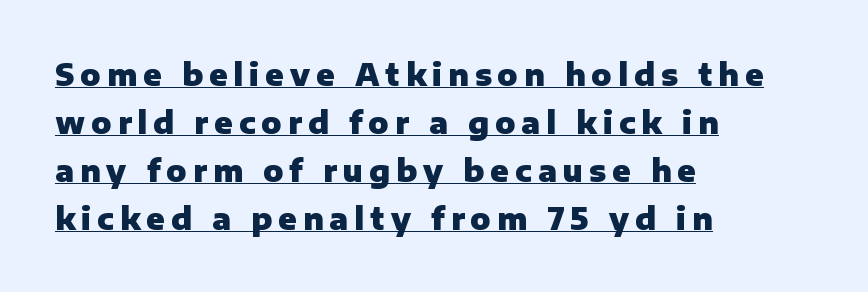
{"serif": "no", "italic": "no", "bold": "yes", "weight": "heavy", "width": "normal", "stroke_contrast": "low", "x_height": "medium", "monospaced": "no", "underline": "yes", "align": "left", "line_spacing": "normal", "line_spacing_ratio": 1.6, "letter_spacing": "wide", "letter_spacing_em": 0.2, "glyph_px": 30}
